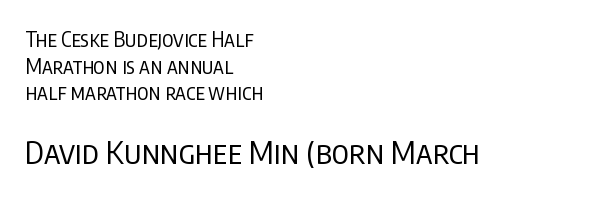
{"serif": "no", "italic": "no", "bold": "no", "weight": "regular", "width": "condensed", "stroke_contrast": "low", "x_height": "large", "monospaced": "no", "underline": "no", "align": "left", "line_spacing": "normal", "line_spacing_ratio": 1.27, "letter_spacing": "normal", "letter_spacing_em": 0.0, "larger_block": "second", "size_ratio": 1.52, "glyph_px": 32}
